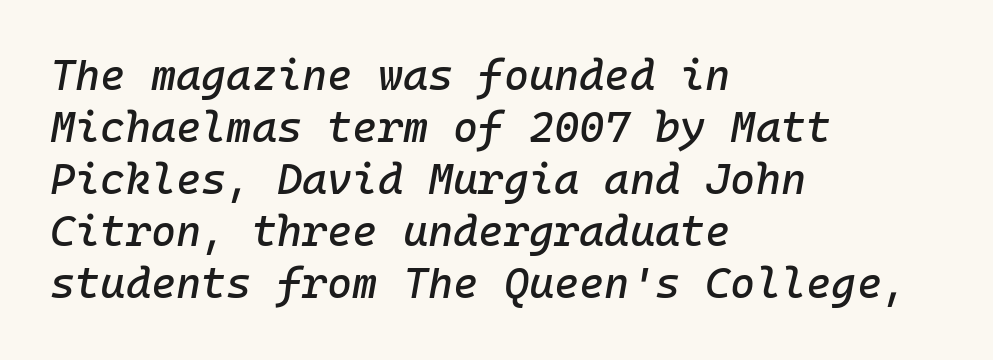
Q: Is the text italic (slanted)? A: Yes, it leans right by about 10 degrees.
Q: Is the text underlined? A: No.
Q: How is the paragraph aligned? A: Left-aligned.
Q: Is the spacing between letters normal or unusually wide? A: Normal.
Q: Width (condensed, normal, or wide)? A: Normal.
Q: Stroke contrast? A: Low.
Q: x-height? A: Medium.
Q: Monospaced? A: Yes.
